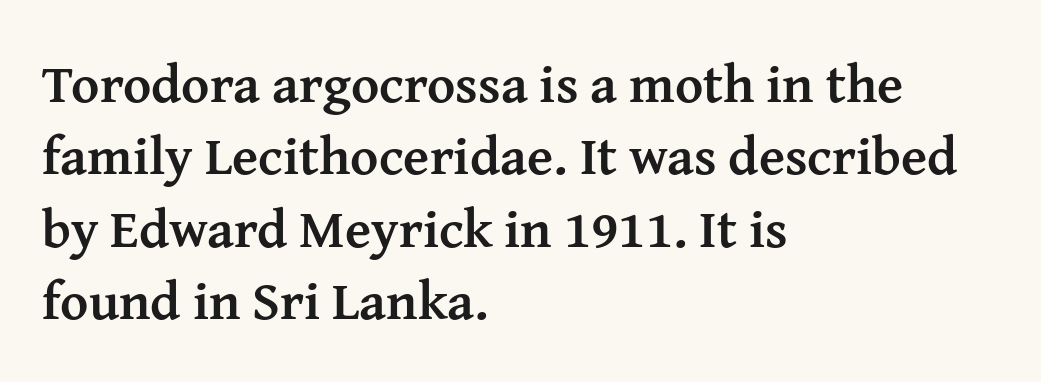
The space directly below the letters is spotless. Do the letters lean? They stand straight. Caption: bold face, heavy strokes. Regarding serifs, this sample has them. Each new line begins a customary step beneath the previous one. These lines keep a tight, regular rhythm from letter to letter.
